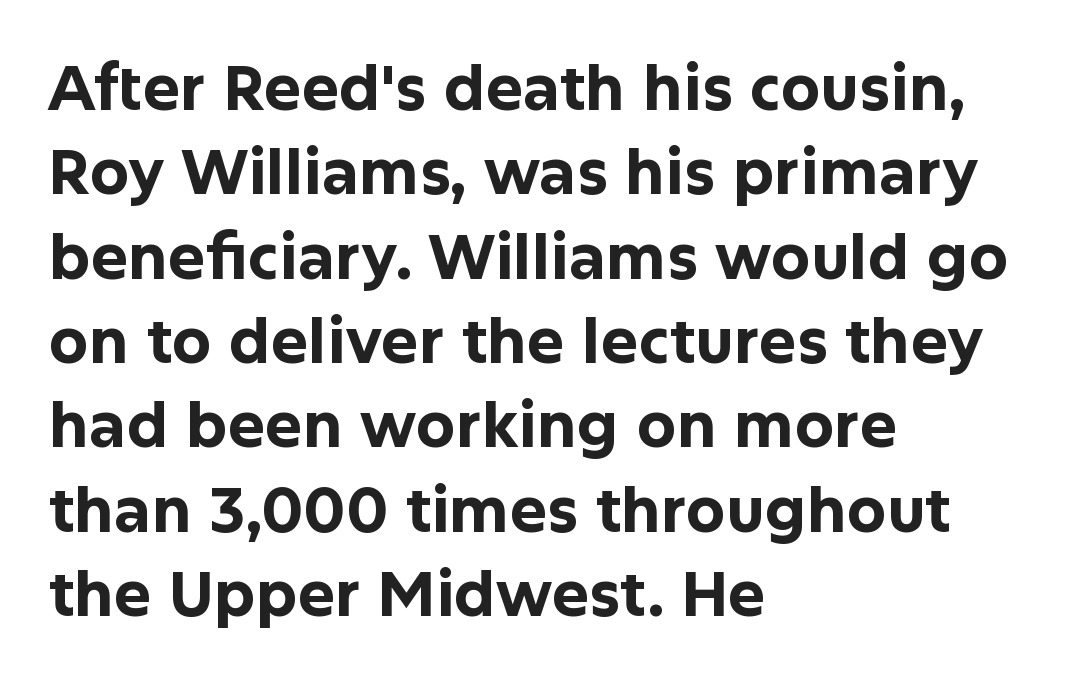
The image shows 62 px bold sans-serif type, upright; set left-aligned, normal line spacing (1.36x), normal letter spacing, not underlined; low stroke contrast and a medium x-height.
